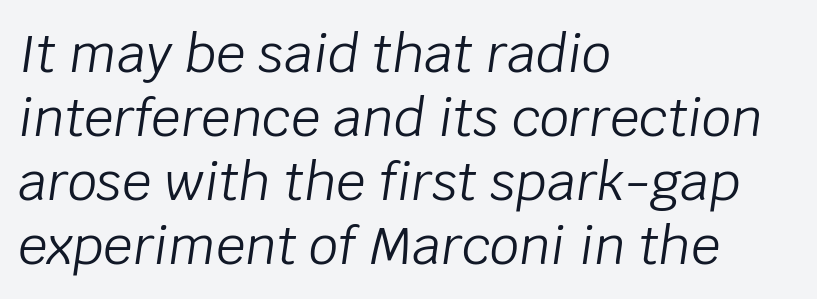
The image shows 52 px light type, italic (leaning right); set left-aligned, line spacing 1.23x, normal letter spacing, not underlined; low stroke contrast and a large x-height.
